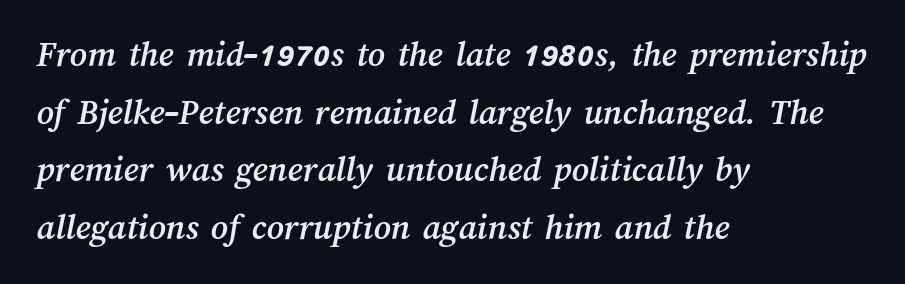
Words float on clear page, feet unadorned. This rendering leaves character spacing at its baseline value. Looks like regular typesetting: each glyph gets only the width it needs. Evenly set lines give the paragraph a standard silhouette.
